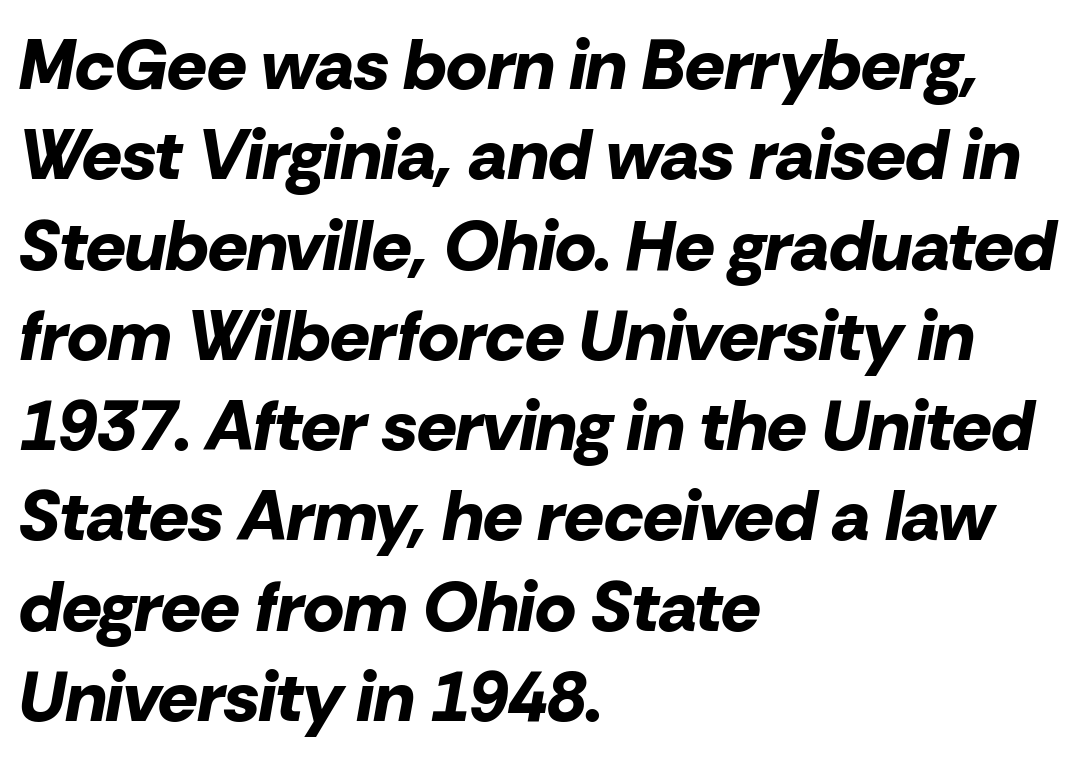
A clean baseline with only descenders dipping below it. Students, observe: this is what conventionally led text looks like. Observe the ordinary spacing: letters are neighbours, not strangers. Observe the lean: these are italic letterforms. Typographic density is high because the face is bold.
